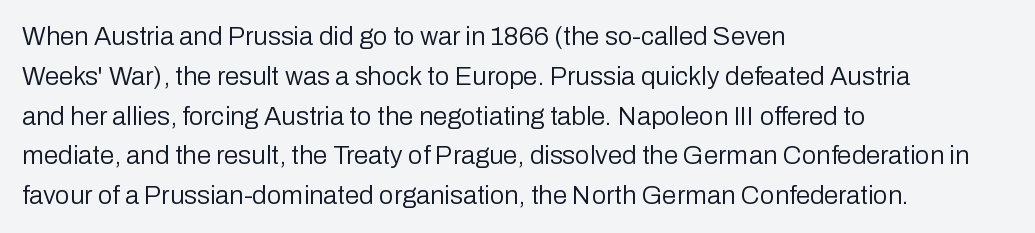
The image shows 26 px text type, upright; set left-aligned, normal line spacing (1.53x), normal letter spacing, not underlined.
